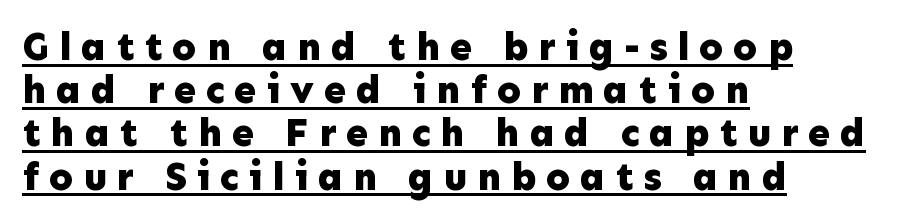
Q: Is the text bold? A: Yes.
Q: Is the text italic (slanted)? A: No, it is upright.
Q: Is the typeface a serif or a sans-serif typeface? A: Sans-serif.
Q: Is the text underlined? A: Yes.
Q: How is the paragraph aligned? A: Left-aligned.
Q: Is the spacing between letters normal or unusually wide? A: Unusually wide.
Q: Is the spacing between lines tight, normal or loose? A: Tight.
Q: Width (condensed, normal, or wide)? A: Normal.
Q: Stroke contrast? A: Low.
Q: x-height? A: Medium.
Q: Monospaced? A: No.
